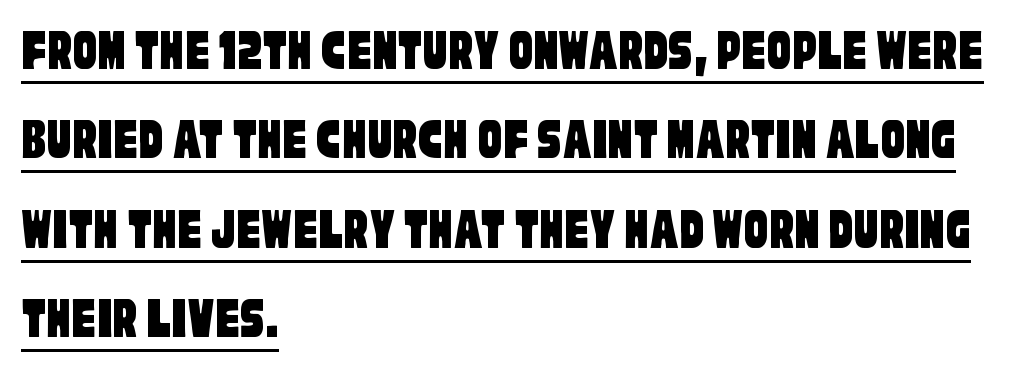
{"serif": "no", "width": "condensed", "stroke_contrast": "low", "x_height": "large", "monospaced": "no", "underline": "yes", "align": "left", "line_spacing": "normal", "line_spacing_ratio": 1.49, "letter_spacing": "normal", "letter_spacing_em": 0.0, "glyph_px": 60}
